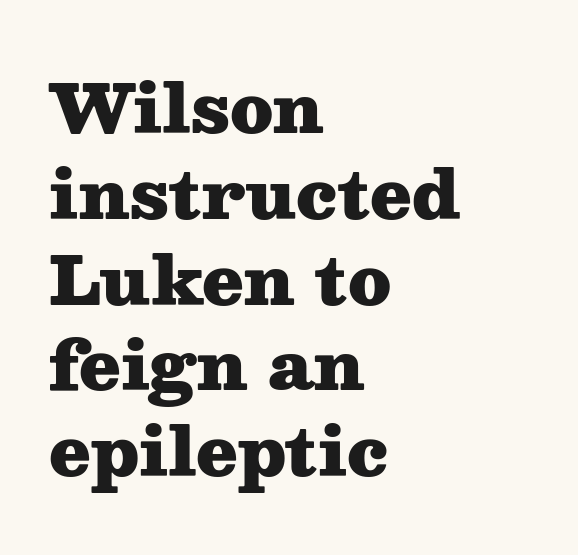
Q: Is the text bold? A: Yes.
Q: Is the text italic (slanted)? A: No, it is upright.
Q: Is the typeface a serif or a sans-serif typeface? A: Serif.
Q: Is the text underlined? A: No.
Q: How is the paragraph aligned? A: Left-aligned.
Q: Is the spacing between letters normal or unusually wide? A: Normal.
Q: Is the spacing between lines tight, normal or loose? A: Normal.
Q: Width (condensed, normal, or wide)? A: Wide.
Q: Stroke contrast? A: Medium.
Q: x-height? A: Medium.
Q: Monospaced? A: No.
